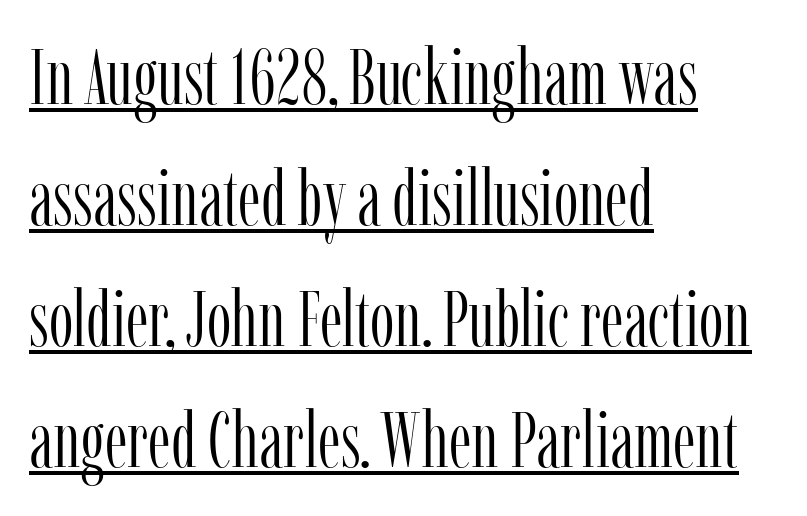
Q: Is the text bold? A: No.
Q: Is the text italic (slanted)? A: No, it is upright.
Q: Is the typeface a serif or a sans-serif typeface? A: Serif.
Q: Is the text underlined? A: Yes.
Q: How is the paragraph aligned? A: Left-aligned.
Q: Is the spacing between letters normal or unusually wide? A: Normal.
Q: Is the spacing between lines tight, normal or loose? A: Normal.
Q: Width (condensed, normal, or wide)? A: Condensed.
Q: Stroke contrast? A: Low.
Q: x-height? A: Medium.
Q: Monospaced? A: No.
